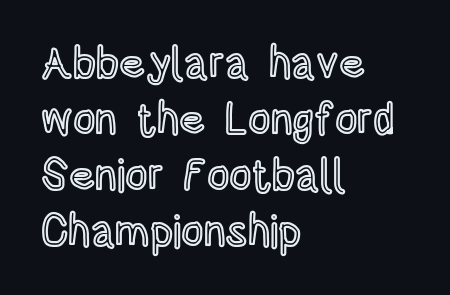
{"italic": "no", "width": "condensed", "x_height": "large", "monospaced": "no", "underline": "no", "align": "left", "line_spacing": "normal", "line_spacing_ratio": 1.27, "letter_spacing": "normal", "letter_spacing_em": 0.0, "glyph_px": 44}
